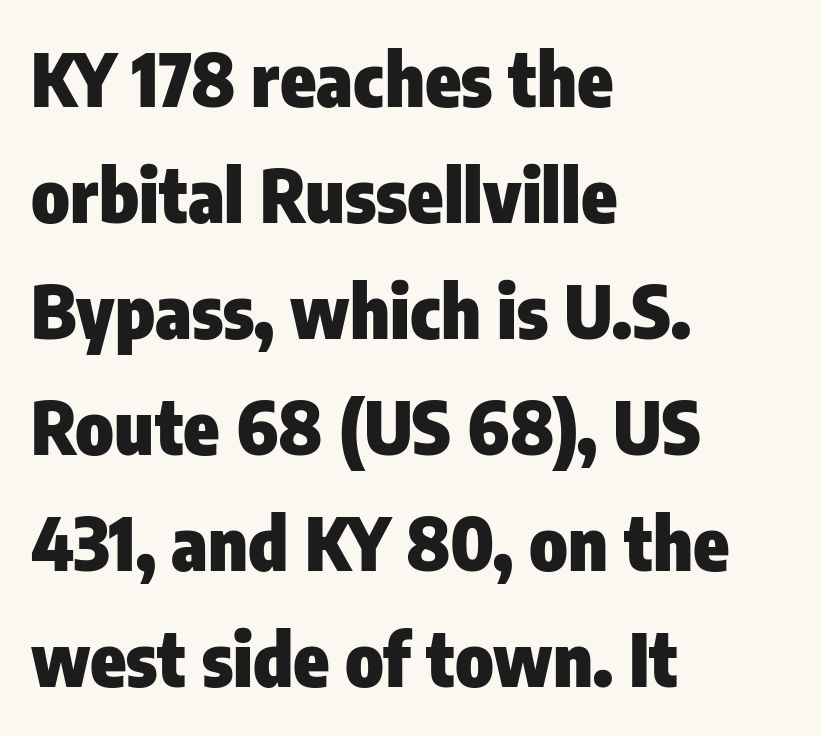
The image shows 73 px heavy, condensed sans-serif type, upright; set left-aligned, normal line spacing (1.59x), normal letter spacing, not underlined; low stroke contrast and a medium x-height.
